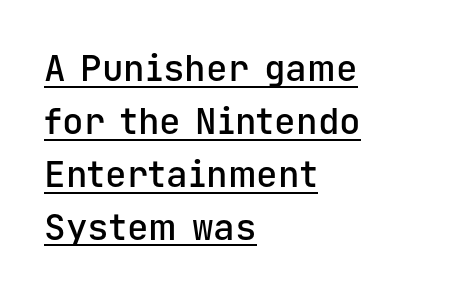
The letters march in equal steps, a hallmark of fixed-pitch type. The characters look somewhat weighty, a semibold short of true bold. A continuous stroke trails under the words, as in a hyperlink. Is there much room between lines? A standard amount, neither cramped nor airy.
